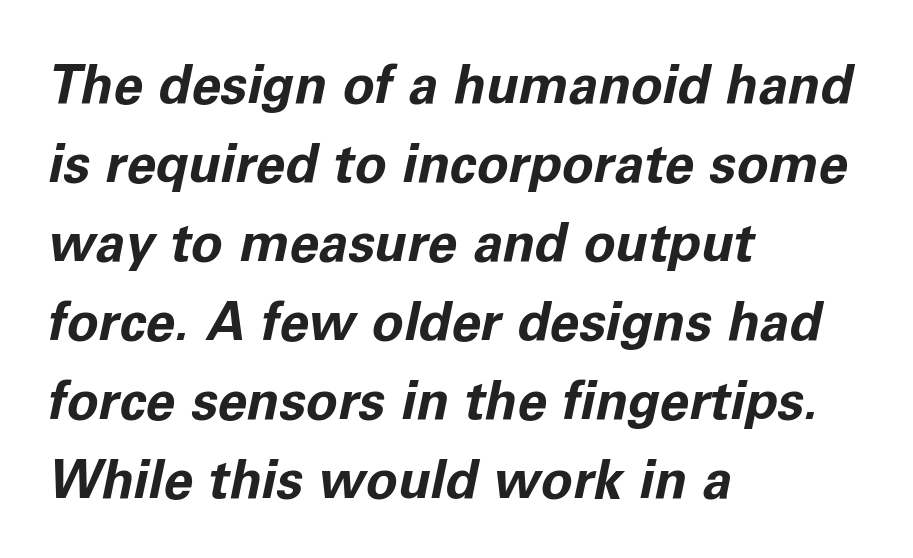
{"italic": "yes", "lean": "right", "slant_degrees": 11, "bold": "yes", "weight": "bold", "width": "normal", "stroke_contrast": "low", "x_height": "medium", "monospaced": "no", "underline": "no", "align": "left", "line_spacing": "normal", "line_spacing_ratio": 1.49, "letter_spacing": "normal", "letter_spacing_em": 0.0, "glyph_px": 53}
